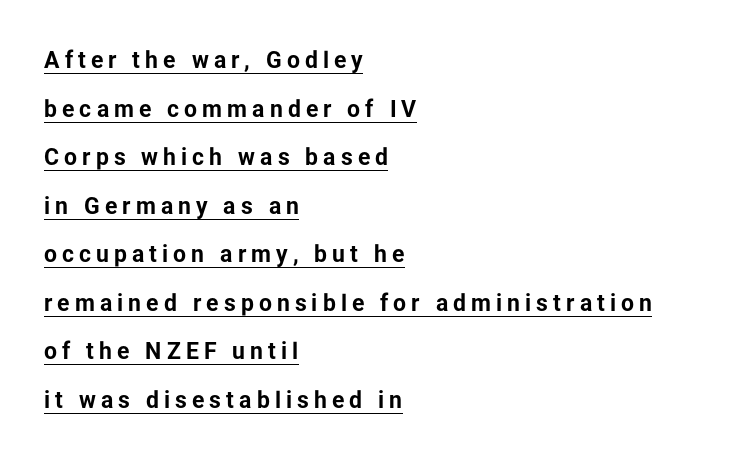
Q: Is the text bold? A: Yes.
Q: Is the text italic (slanted)? A: No, it is upright.
Q: Is the text underlined? A: Yes.
Q: How is the paragraph aligned? A: Left-aligned.
Q: Is the spacing between letters normal or unusually wide? A: Unusually wide.
Q: Is the spacing between lines tight, normal or loose? A: Loose.
